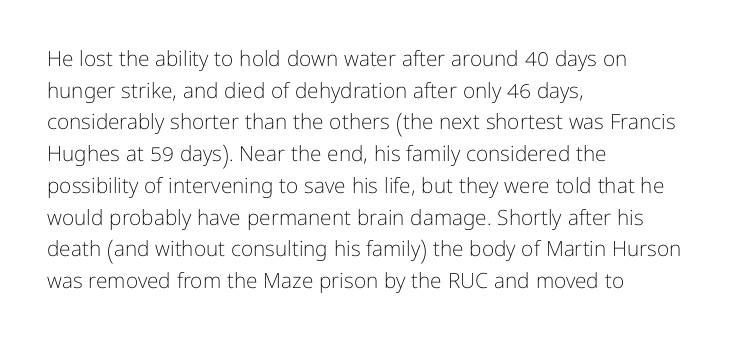
Style check: upright. Leftover space on each line is placed entirely after the last word. The rows are spaced the way most documents space them. The font is comparable to plain body text, perhaps lighter. Honestly, there is no underline to notice here at all. Nobody touched the tracking dial on this one.
